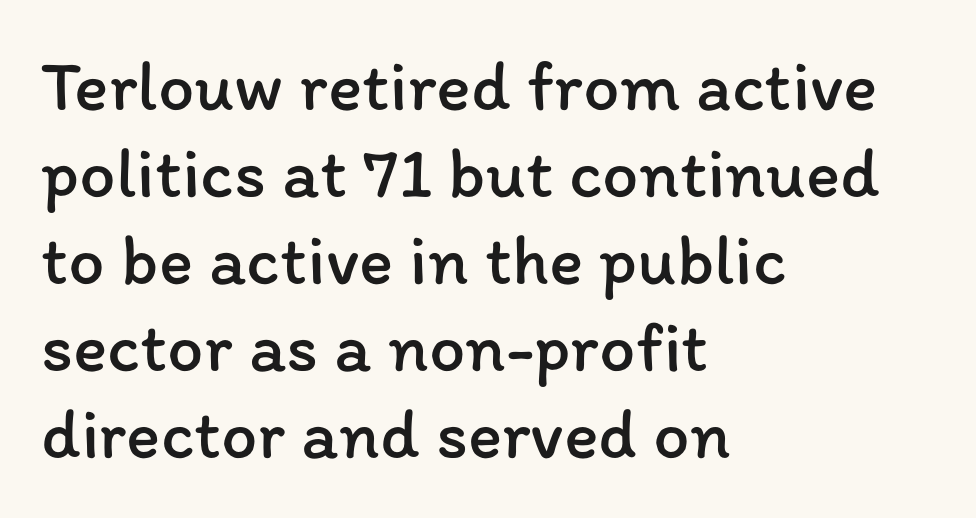
Q: Is the text bold? A: No.
Q: Is the text italic (slanted)? A: No, it is upright.
Q: Is the text underlined? A: No.
Q: How is the paragraph aligned? A: Left-aligned.
Q: Is the spacing between letters normal or unusually wide? A: Normal.
Q: Width (condensed, normal, or wide)? A: Normal.
Q: Stroke contrast? A: Low.
Q: x-height? A: Medium.
Q: Monospaced? A: No.
